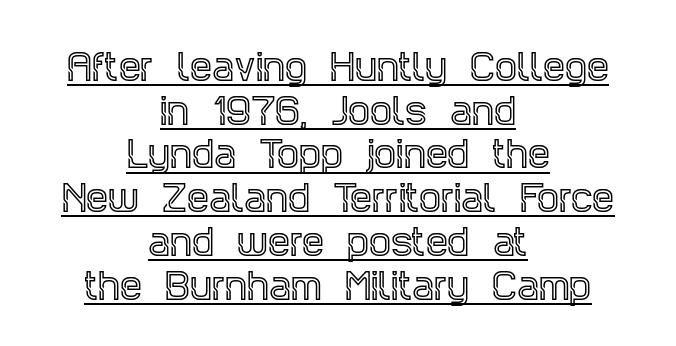
Q: Is the text italic (slanted)? A: No, it is upright.
Q: Is the typeface a serif or a sans-serif typeface? A: Serif.
Q: Is the text underlined? A: Yes.
Q: How is the paragraph aligned? A: Centered.
Q: Is the spacing between letters normal or unusually wide? A: Normal.
Q: Is the spacing between lines tight, normal or loose? A: Normal.
Q: Width (condensed, normal, or wide)? A: Condensed.
Q: x-height? A: Large.
Q: Monospaced? A: No.
